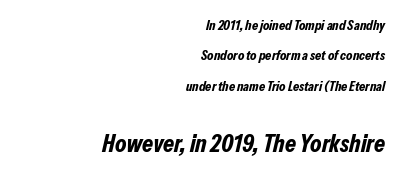
The specimen reads as italic at a glance. The typesetting leans heavy: a genuine bold. Tracking here is standard; glyphs follow each other at the usual distance. You could fit nearly another row in the gap between these rows. The strip under each line holds only bare page. The lines are quadded right.
